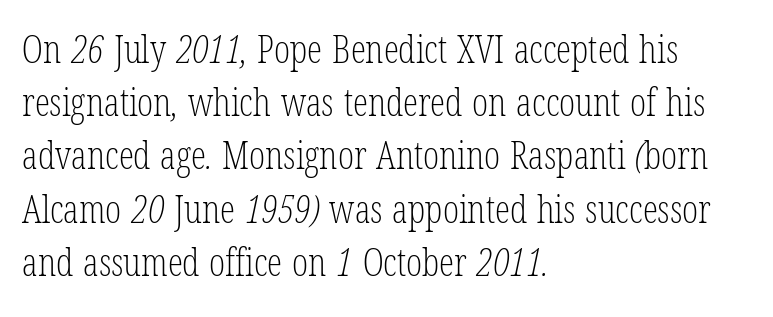
The image shows 38 px light, condensed serif type; set left-aligned, normal line spacing (1.4x), normal letter spacing, not underlined; low stroke contrast and a medium x-height.
